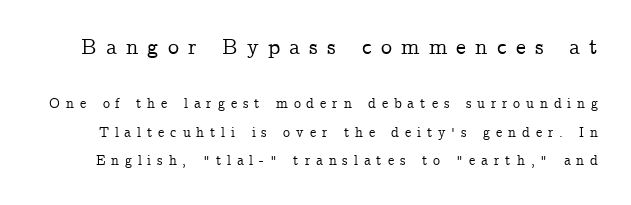
The image shows 22 px text type, upright; set loose line spacing (2.03x), unusually wide letter spacing (+0.42 em), not underlined; the first (top) block is 1.57x larger.
